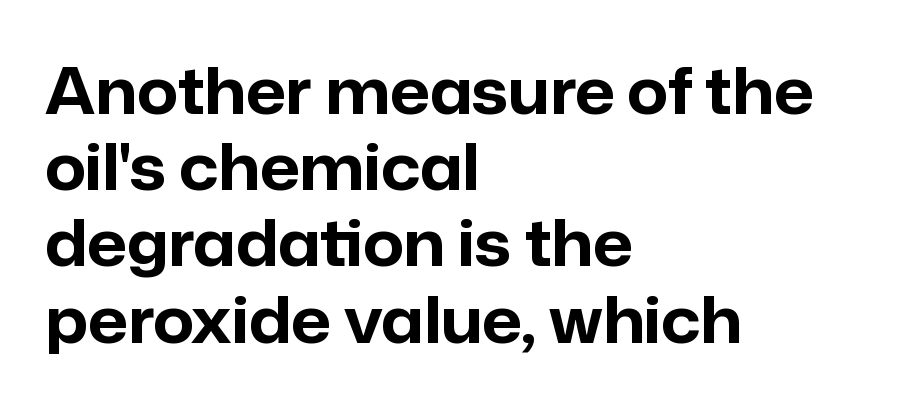
The image shows 63 px bold sans-serif type, upright; set left-aligned, line spacing 1.21x, normal letter spacing, not underlined; low stroke contrast and a medium x-height.
